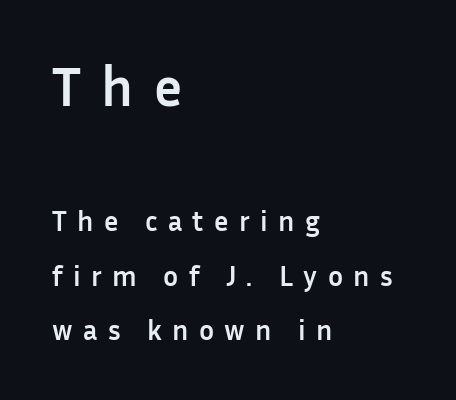
Q: Is the text bold? A: Yes.
Q: Is the text italic (slanted)? A: No, it is upright.
Q: Is the typeface a serif or a sans-serif typeface? A: Sans-serif.
Q: Is the text underlined? A: No.
Q: How is the paragraph aligned? A: Left-aligned.
Q: Is the spacing between letters normal or unusually wide? A: Unusually wide.
Q: Is the spacing between lines tight, normal or loose? A: Loose.
Q: Which block of text is set in a larger size, the first (top) or the second (bottom)? A: The first (top) one.
Q: Width (condensed, normal, or wide)? A: Normal.
Q: Stroke contrast? A: Low.
Q: x-height? A: Medium.
Q: Monospaced? A: No.
